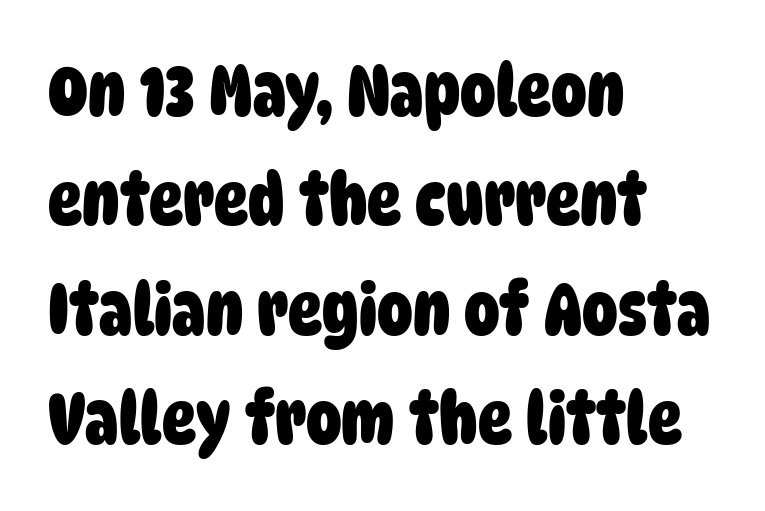
Note the varied advance widths — an 'i' is clearly narrower than an 'm'. This sample uses plain, unmodified letter spacing. If you measured baseline to baseline, you'd find a middling distance. Does the type have serifs? No, each stem ends abruptly. A clean baseline with only descenders dipping below it. A student would call this left alignment; a typographer would say flush left, rag right.
